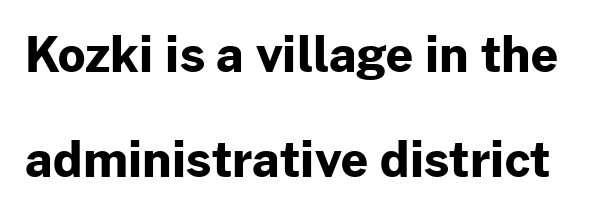
Honestly, the rows look like they've been pulled way apart. Note: no serifs on the glyphs. The type is set solid horizontally, with unmodified tracking. Does the lettering tilt? It doesn't — this is upright. The letters are bold, with thick, heavy strokes.
